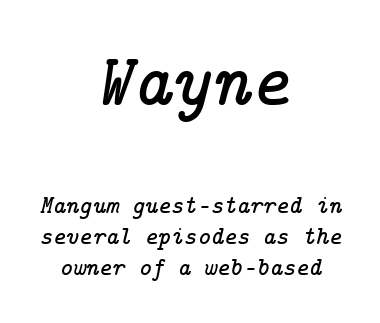
The image shows 75 px serif type, italic (leaning right); set centered, line spacing 1.24x, normal letter spacing, not underlined; the first (top) block is 3.0x larger; low stroke contrast and a medium x-height.
